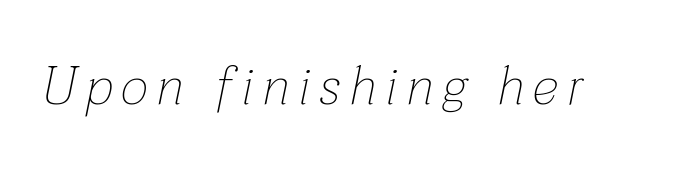
The image shows 53 px thin type, italic (leaning right); set not underlined; low stroke contrast and a medium x-height.
